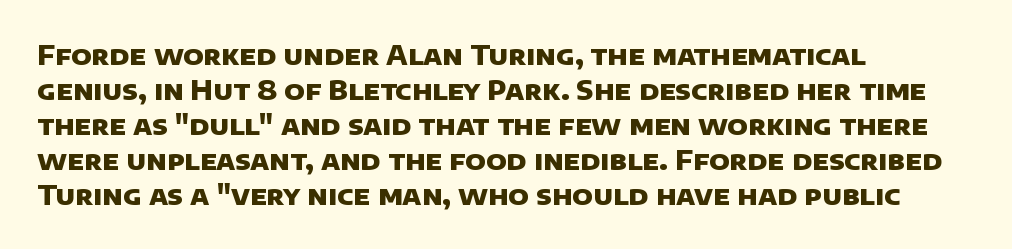
Q: Is the text bold? A: Yes.
Q: Is the text underlined? A: No.
Q: How is the paragraph aligned? A: Left-aligned.
Q: Is the spacing between letters normal or unusually wide? A: Normal.
Q: Is the spacing between lines tight, normal or loose? A: Normal.
